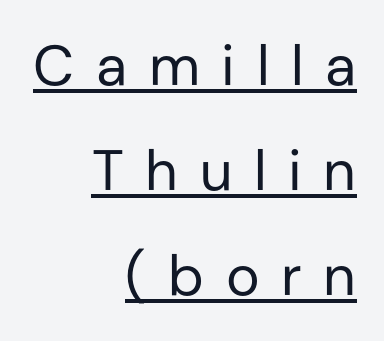
Q: Is the text bold? A: No.
Q: Is the text italic (slanted)? A: No, it is upright.
Q: Is the typeface a serif or a sans-serif typeface? A: Sans-serif.
Q: Is the text underlined? A: Yes.
Q: How is the paragraph aligned? A: Right-aligned.
Q: Is the spacing between letters normal or unusually wide? A: Unusually wide.
Q: Width (condensed, normal, or wide)? A: Normal.
Q: Stroke contrast? A: Low.
Q: x-height? A: Medium.
Q: Monospaced? A: No.
